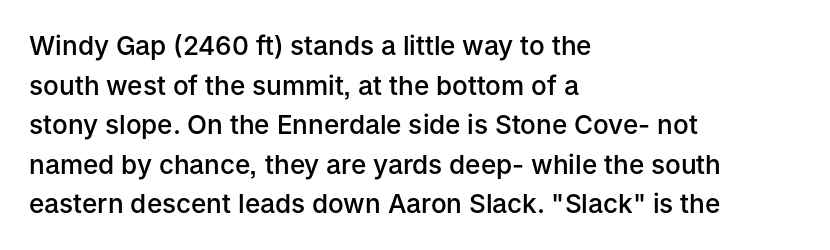
Q: Is the text bold? A: Semi-bold.
Q: Is the text italic (slanted)? A: No, it is upright.
Q: Is the text underlined? A: No.
Q: How is the paragraph aligned? A: Left-aligned.
Q: Is the spacing between letters normal or unusually wide? A: Normal.
Q: Is the spacing between lines tight, normal or loose? A: Normal.
